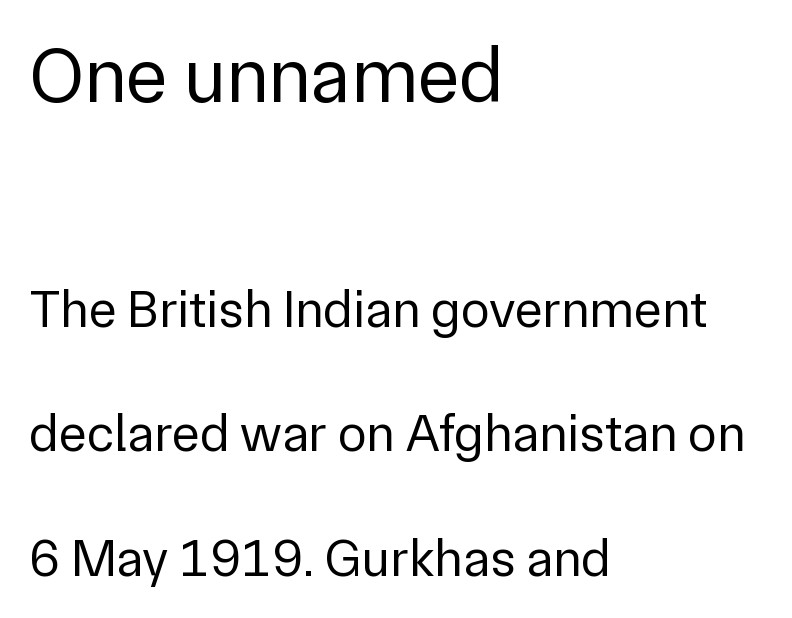
The letters look calm and open, with moderate or lighter stems. Caption: multi-line text, flush left, ragged right. Does the bottom block carry the larger type? No, the top block does. Widely set lines give the paragraph a tall, airy silhouette. Each row of text sits above clean, open space. This is roman type, the default non-slanted kind.
